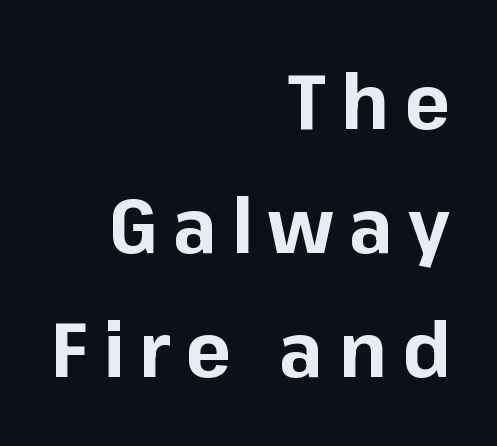
Classification — sans serif. The line-height multiplier appears to be the usual default. These lines carry a lot of weight — the face is fully bold. The baseline area is clear. The horizontal fit of the characters is loose and conspicuously gappy. The passage is arranged like a letterhead date or caption credit — flush right.
